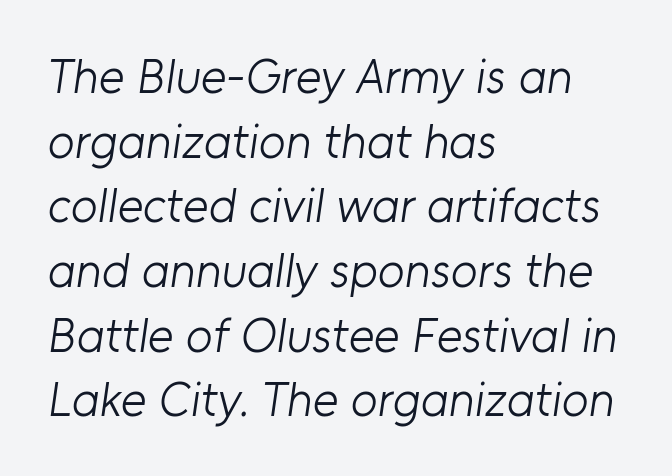
{"serif": "no", "bold": "no", "weight": "light", "width": "normal", "stroke_contrast": "low", "x_height": "medium", "monospaced": "no", "underline": "no", "align": "left", "line_spacing": "normal", "line_spacing_ratio": 1.32, "letter_spacing": "normal", "letter_spacing_em": 0.0, "glyph_px": 49}
